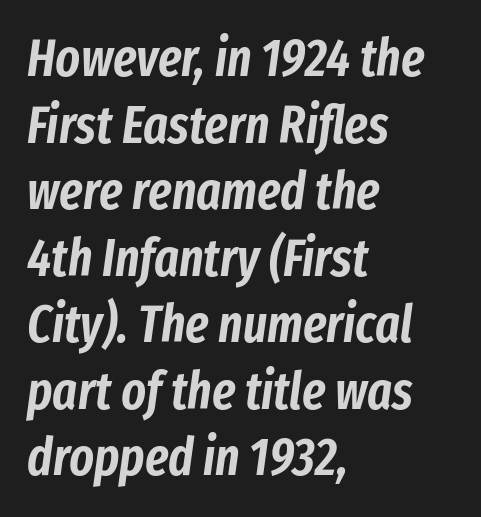
Q: Is the text italic (slanted)? A: Yes, it leans right by about 8 degrees.
Q: Is the text underlined? A: No.
Q: How is the paragraph aligned? A: Left-aligned.
Q: Is the spacing between letters normal or unusually wide? A: Normal.
Q: Is the spacing between lines tight, normal or loose? A: Normal.
Q: Width (condensed, normal, or wide)? A: Condensed.
Q: Stroke contrast? A: Low.
Q: x-height? A: Medium.
Q: Monospaced? A: No.
